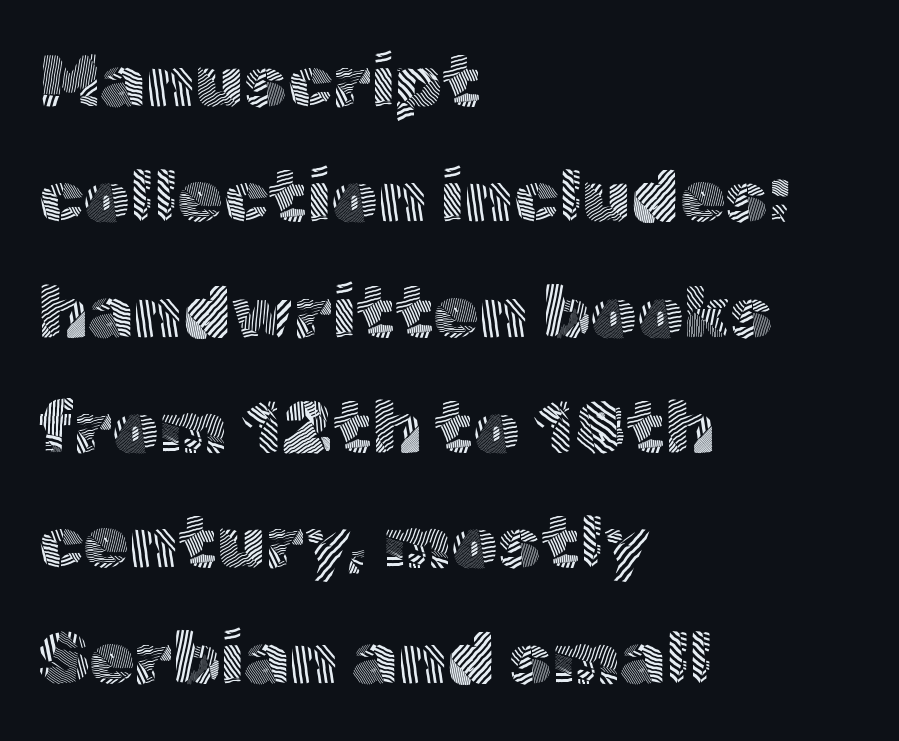
Letterform terminals end flat and unadorned throughout the passage. A typesetter would call this proportional, since set widths differ per character. Here the glyphs are tracked normally, forming tight word shapes. No word sits above an underline.
